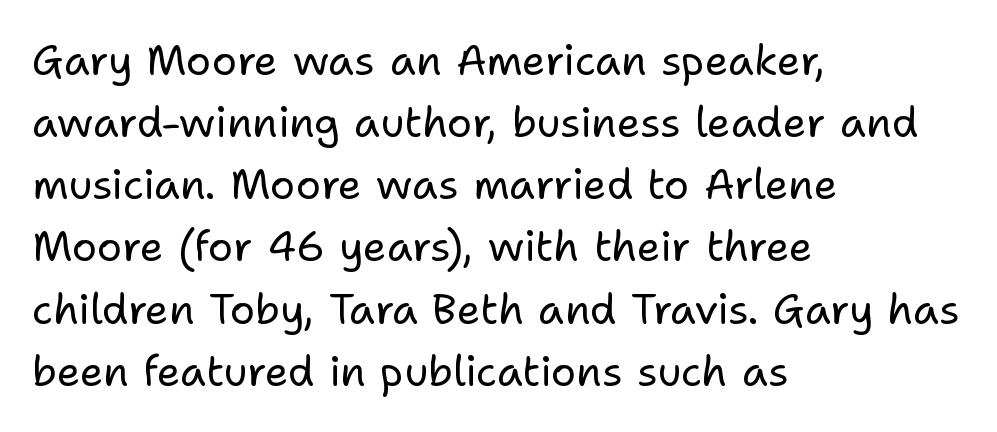
The image shows 42 px regular-weight sans-serif type, upright; set left-aligned, normal line spacing (1.48x), normal letter spacing, not underlined; low stroke contrast and a medium x-height.
